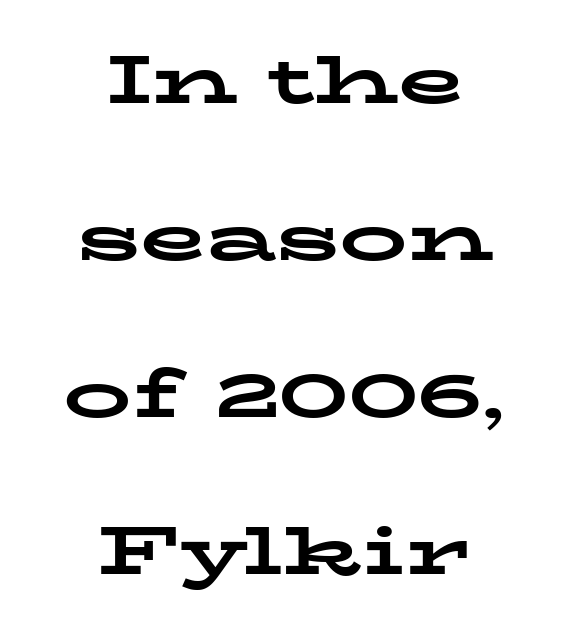
{"serif": "yes", "italic": "no", "bold": "yes", "weight": "bold", "width": "wide", "stroke_contrast": "low", "x_height": "medium", "monospaced": "no", "underline": "no", "align": "center", "line_spacing": "loose", "line_spacing_ratio": 2.31, "letter_spacing": "normal", "letter_spacing_em": 0.0, "glyph_px": 68}
